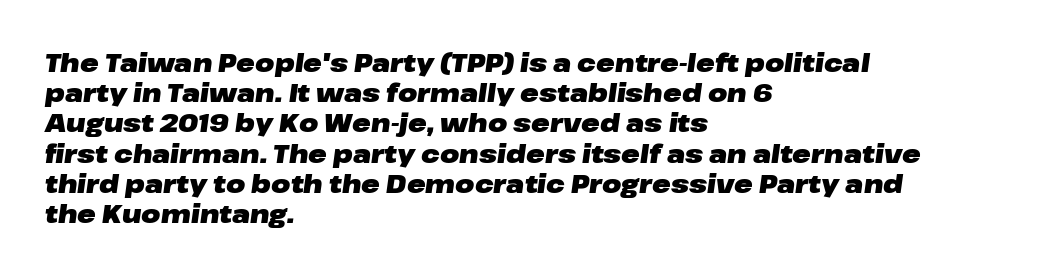
The image shows 25 px bold type, italic (leaning right); set left-aligned, line spacing 1.21x, normal letter spacing, not underlined.
